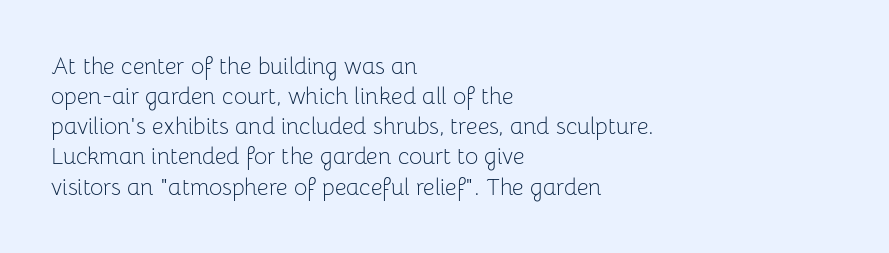
Teacher's note: observe the even left margin — that is flush-left alignment. Does extra space separate the letters? No, they use regular spacing. In terms of posture, this sample is upright. The glyphs are unaccompanied by any horizontal stroke below them. The lines sit at an ordinary, default distance from one another.
